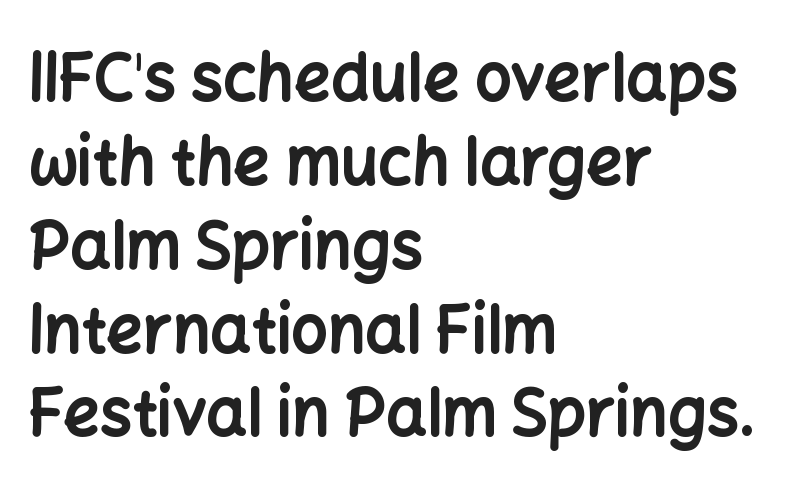
Q: Is the text bold? A: Yes.
Q: Is the text italic (slanted)? A: No, it is upright.
Q: Is the typeface a serif or a sans-serif typeface? A: Sans-serif.
Q: Is the text underlined? A: No.
Q: How is the paragraph aligned? A: Left-aligned.
Q: Is the spacing between letters normal or unusually wide? A: Normal.
Q: Is the spacing between lines tight, normal or loose? A: Normal.
Q: Width (condensed, normal, or wide)? A: Normal.
Q: Stroke contrast? A: Low.
Q: x-height? A: Medium.
Q: Monospaced? A: No.
